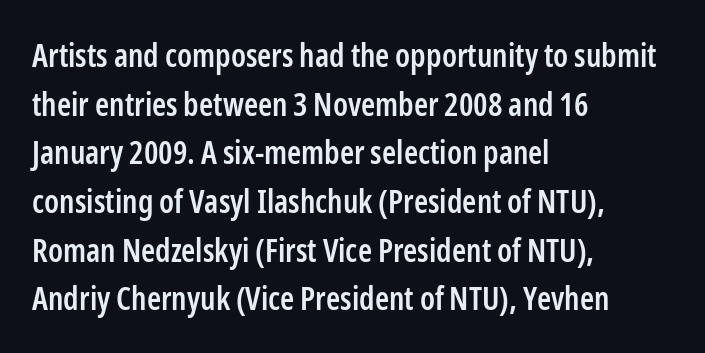
The image shows 32 px semibold, condensed sans-serif type, upright; set left-aligned, normal line spacing (1.52x), normal letter spacing, not underlined; low stroke contrast and a medium x-height.
